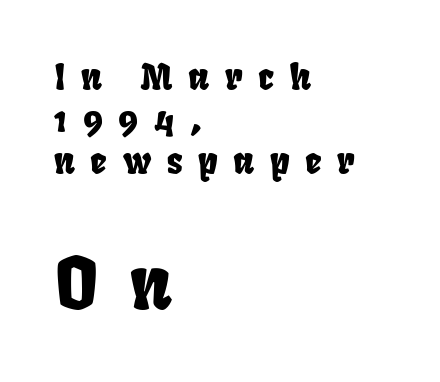
The image shows 72 px condensed sans-serif type; set left-aligned, line spacing 1.16x, unusually wide letter spacing (+0.43 em), not underlined; the second (bottom) block is 2.0x larger; low stroke contrast and a large x-height.
